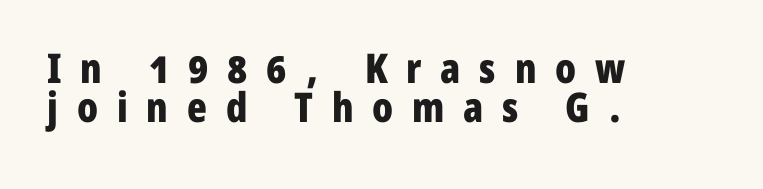
{"serif": "no", "italic": "no", "bold": "yes", "weight": "bold", "width": "condensed", "stroke_contrast": "low", "x_height": "medium", "monospaced": "no", "underline": "no", "align": "left", "line_spacing": "tight", "line_spacing_ratio": 0.95, "letter_spacing": "wide", "letter_spacing_em": 0.46, "glyph_px": 41}
